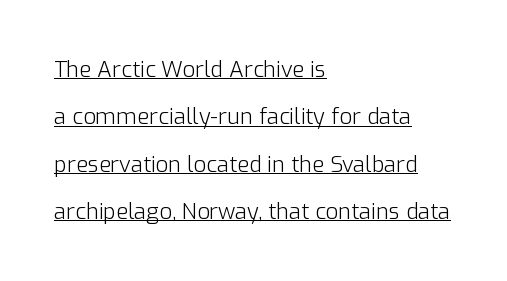
The image shows 22 px text type, upright; set left-aligned, loose line spacing (2.15x), normal letter spacing, underlined.
